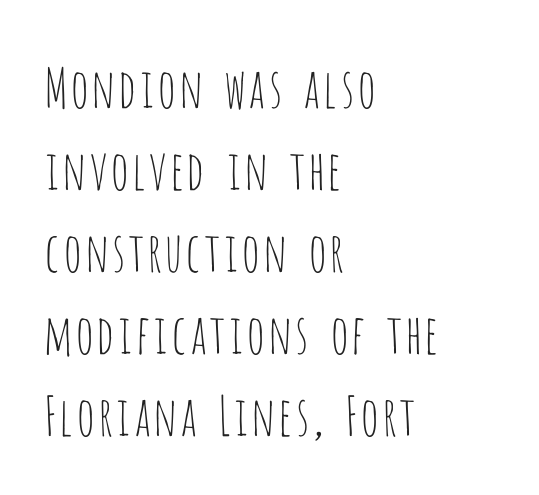
Caption: multi-line text, flush left, ragged right. The letters advance in unequal steps, a hallmark of proportional type. The strokes carry an ordinary text weight at most. Is there much room between lines? A standard amount, neither cramped nor airy. Serifs: no, the terminals of the letterforms are clean. The face used here is rendered with its standard letterfit.
